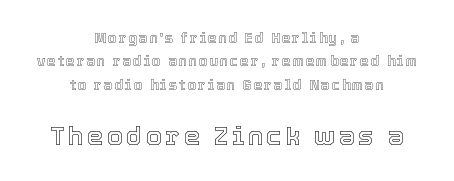
{"italic": "no", "underline": "no", "align": "center", "line_spacing": "normal", "line_spacing_ratio": 1.67, "larger_block": "second", "size_ratio": 1.86, "glyph_px": 26}
